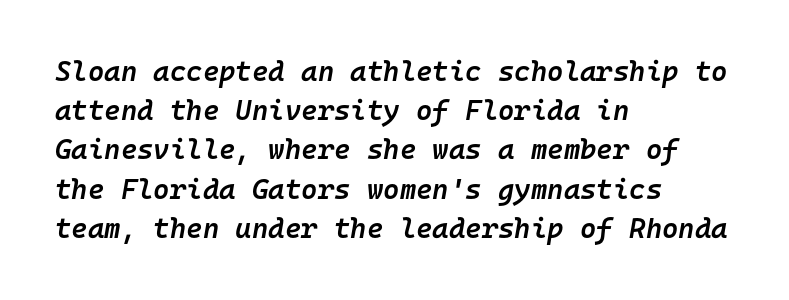
The image shows 28 px semibold type, italic (leaning right), monospaced; set left-aligned, normal line spacing (1.4x), normal letter spacing, not underlined; low stroke contrast and a medium x-height.
